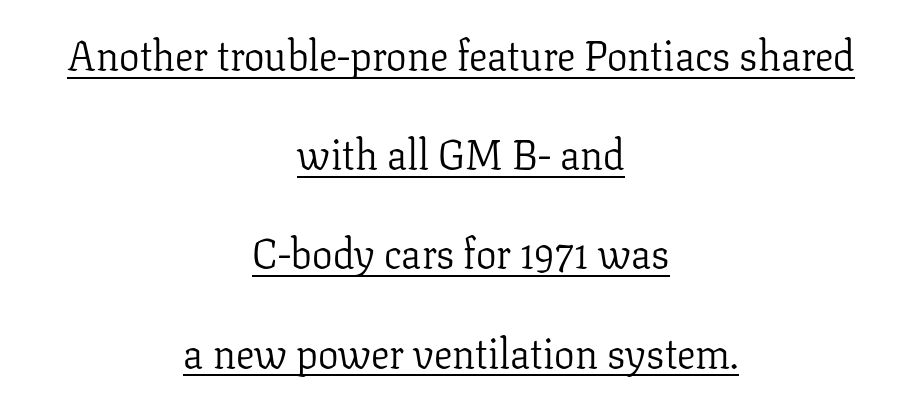
Q: Is the text bold? A: No.
Q: Is the text italic (slanted)? A: No, it is upright.
Q: Is the typeface a serif or a sans-serif typeface? A: Serif.
Q: Is the text underlined? A: Yes.
Q: How is the paragraph aligned? A: Centered.
Q: Is the spacing between letters normal or unusually wide? A: Normal.
Q: Is the spacing between lines tight, normal or loose? A: Loose.
Q: Width (condensed, normal, or wide)? A: Normal.
Q: Stroke contrast? A: Low.
Q: x-height? A: Medium.
Q: Monospaced? A: No.
